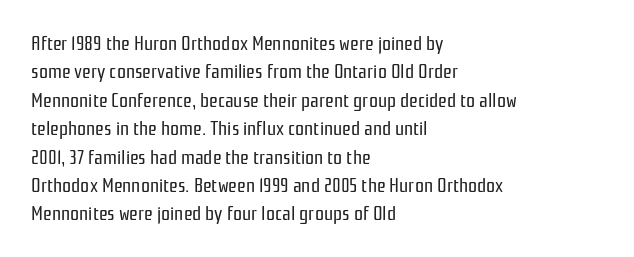
The image shows 20 px text type, upright; set left-aligned, normal line spacing (1.42x), normal letter spacing, not underlined.
